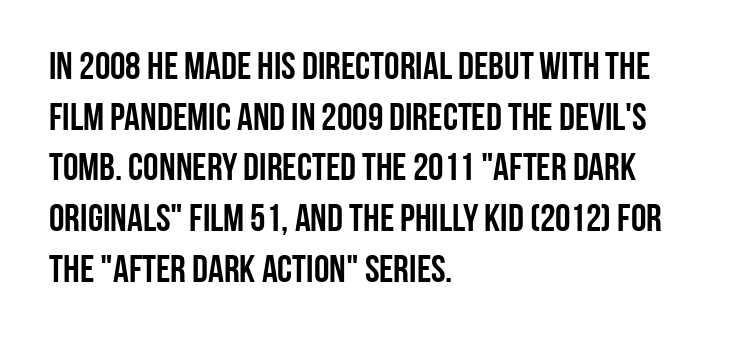
Horizontal alignment here is leftward, the default for most running prose. Designer's note — italics off, roman on. Honestly, there is no underline to notice here at all. Varying glyph widths throughout — classic text-font behaviour. The space between consecutive lines is moderate. Is this a sans? Yes — the strokes have no serifs.
